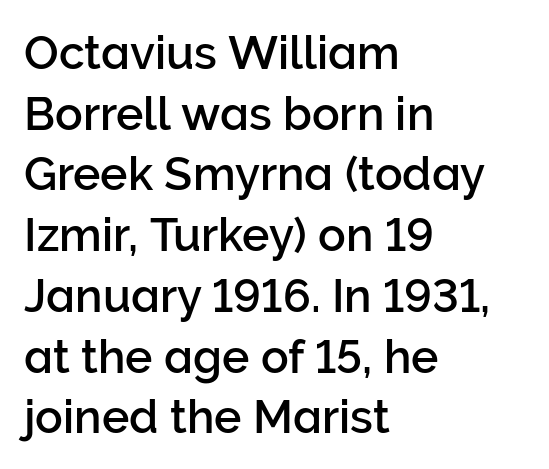
The image shows 46 px sans-serif type, upright; set left-aligned, normal line spacing (1.32x), normal letter spacing, not underlined; low stroke contrast and a medium x-height.
